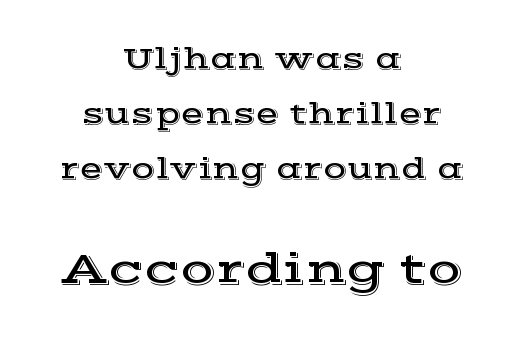
{"serif": "yes", "italic": "no", "width": "wide", "x_height": "medium", "monospaced": "no", "underline": "no", "align": "center", "line_spacing_ratio": 1.77, "letter_spacing": "normal", "letter_spacing_em": 0.0, "larger_block": "second", "size_ratio": 1.48, "glyph_px": 46}
